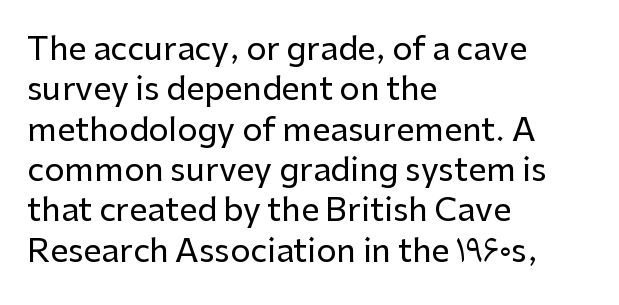
The passage shown is typeset with a sans-serif family. The strip under each line holds only bare page. Regarding leading, the lines here are spaced in the standard way. Looks like regular typesetting: each glyph gets only the width it needs. Left-aligned paragraph, ragged on the right. Upright lettering throughout.
